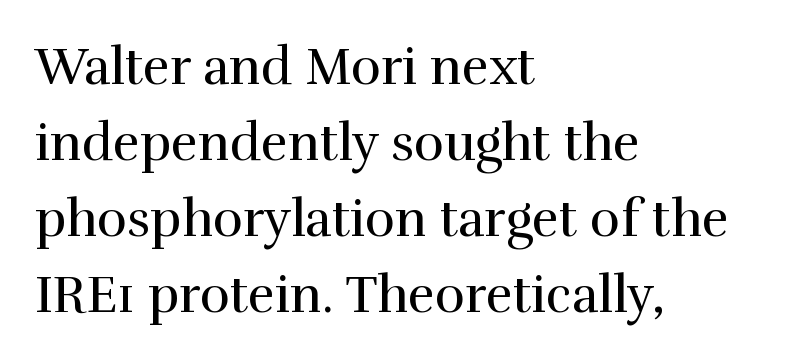
{"serif": "yes", "italic": "no", "bold": "no", "weight": "regular", "width": "normal", "x_height": "medium", "monospaced": "no", "underline": "no", "align": "left", "line_spacing": "normal", "line_spacing_ratio": 1.49, "letter_spacing": "normal", "letter_spacing_em": 0.0, "glyph_px": 51}
